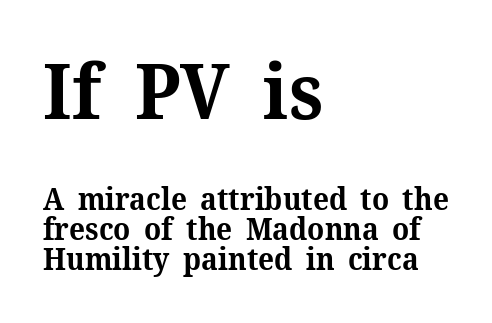
Large over small — that's the arrangement of the two blocks here. Glyph-to-glyph distance matches everyday printed text. If you drew a line through each stem, it would be perfectly vertical. Chunky letters — that's bold for sure.
